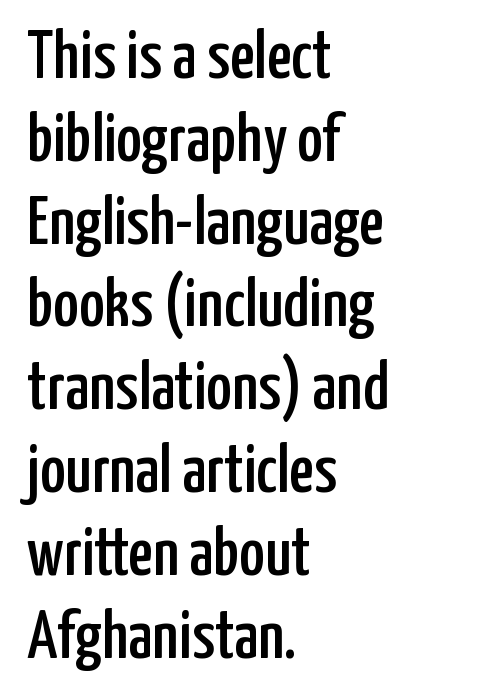
{"serif": "no", "italic": "no", "width": "condensed", "stroke_contrast": "low", "x_height": "medium", "monospaced": "no", "underline": "no", "align": "left", "line_spacing_ratio": 1.2, "letter_spacing": "normal", "letter_spacing_em": 0.0, "glyph_px": 69}
